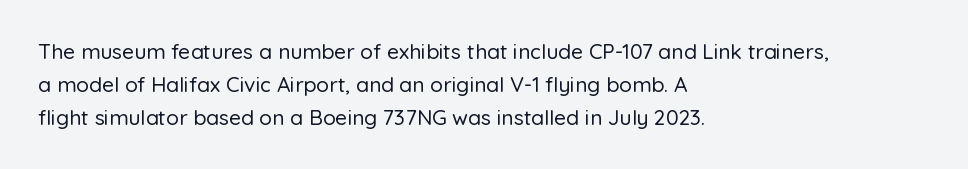
Q: Is the text italic (slanted)? A: No, it is upright.
Q: Is the text underlined? A: No.
Q: How is the paragraph aligned? A: Left-aligned.
Q: Is the spacing between letters normal or unusually wide? A: Normal.
Q: Is the spacing between lines tight, normal or loose? A: Normal.
